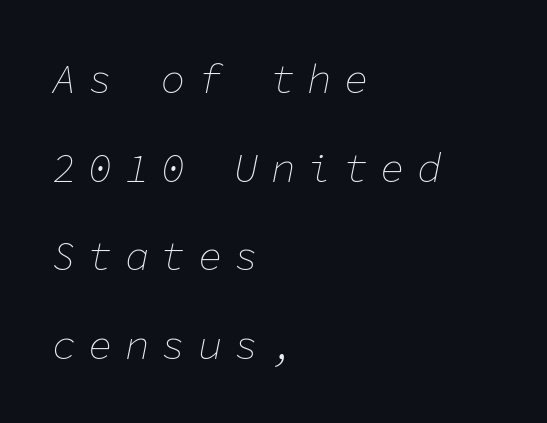
A student would call this left alignment; a typographer would say flush left, rag right. The space beneath each line is pristine and unruled. Do the characters align in a grid? Yes, the font is monospaced. Weight: regular or lighter. Leading is clearly above the norm, producing a sparse column.
